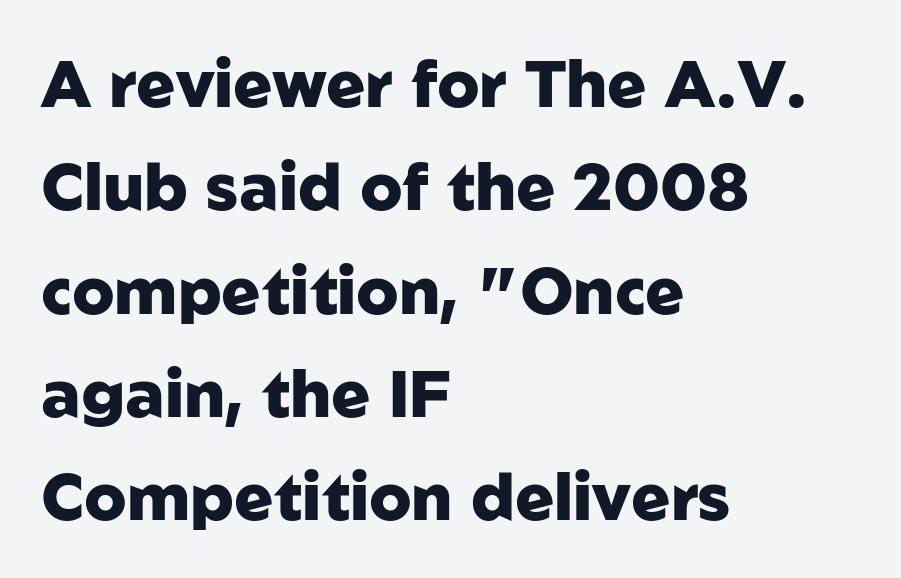
{"serif": "no", "italic": "no", "bold": "yes", "weight": "heavy", "width": "normal", "stroke_contrast": "low", "x_height": "medium", "monospaced": "no", "underline": "no", "align": "left", "line_spacing": "normal", "line_spacing_ratio": 1.59, "letter_spacing": "normal", "letter_spacing_em": 0.0, "glyph_px": 65}
